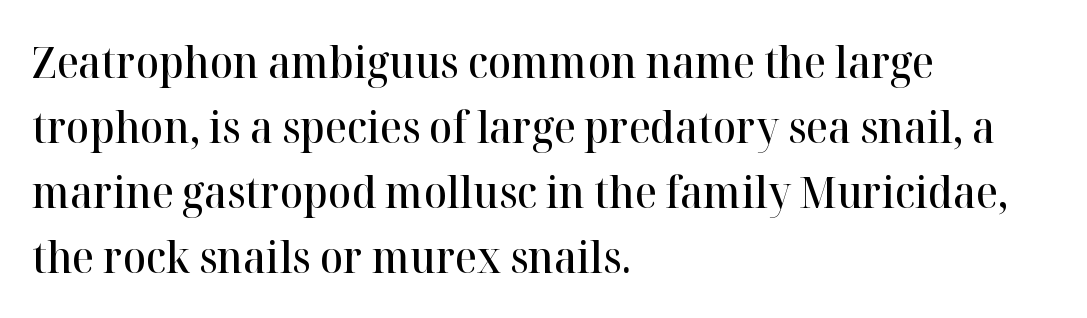
Q: Is the text bold? A: Semi-bold.
Q: Is the text italic (slanted)? A: No, it is upright.
Q: Is the typeface a serif or a sans-serif typeface? A: Serif.
Q: Is the text underlined? A: No.
Q: How is the paragraph aligned? A: Left-aligned.
Q: Is the spacing between letters normal or unusually wide? A: Normal.
Q: Is the spacing between lines tight, normal or loose? A: Normal.
Q: Width (condensed, normal, or wide)? A: Normal.
Q: Stroke contrast? A: High.
Q: x-height? A: Medium.
Q: Monospaced? A: No.
